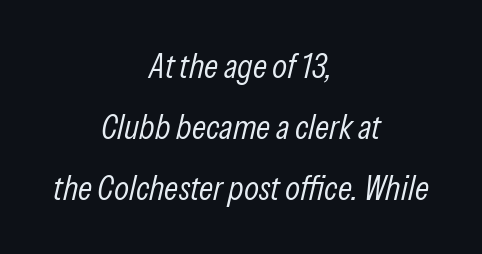
{"italic": "yes", "lean": "right", "slant_degrees": 13, "bold": "no", "weight": "light", "width": "condensed", "stroke_contrast": "low", "x_height": "medium", "monospaced": "no", "underline": "no", "align": "center", "line_spacing_ratio": 1.75, "letter_spacing": "normal", "letter_spacing_em": 0.0, "glyph_px": 35}
